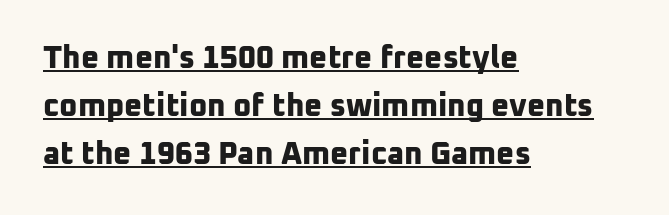
{"serif": "no", "bold": "yes", "weight": "bold", "width": "normal", "stroke_contrast": "low", "x_height": "medium", "monospaced": "no", "underline": "yes", "align": "left", "line_spacing": "normal", "line_spacing_ratio": 1.55, "letter_spacing": "normal", "letter_spacing_em": 0.0, "glyph_px": 31}
